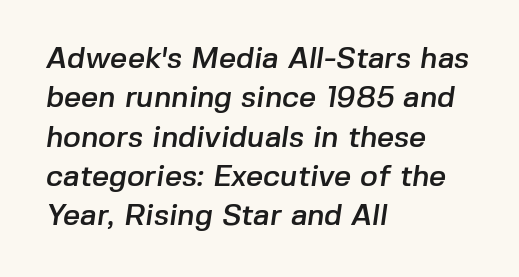
The image shows 30 px sans-serif type; set left-aligned, normal line spacing (1.31x), normal letter spacing, not underlined; low stroke contrast and a medium x-height.
